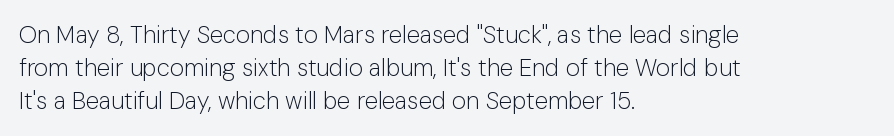
These lines stack with their left ends in a neat column. Letters rest on an invisible, unmarked baseline. The lines sit at an ordinary, default distance from one another. The type sits square on the baseline with zero lean. No letter is thick-stroked: the sample isn't bold. Default kerning and tracking; the words read as compact shapes.
